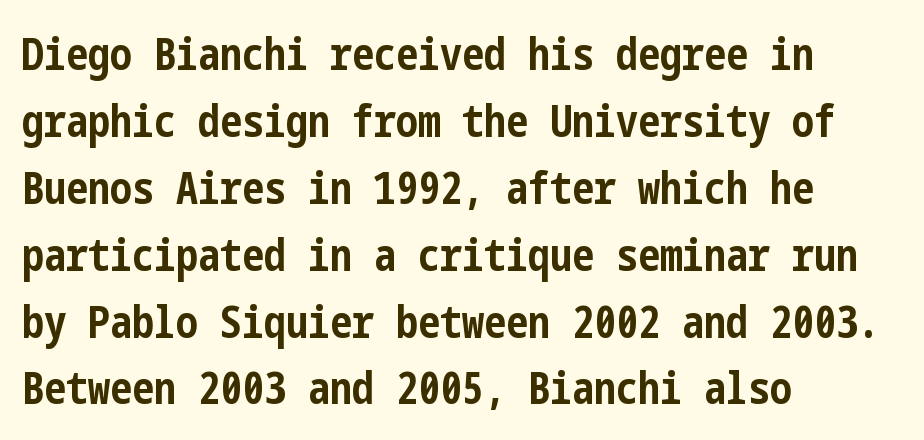
{"serif": "no", "italic": "no", "bold": "yes", "weight": "bold", "width": "condensed", "stroke_contrast": "low", "x_height": "medium", "underline": "no", "align": "left", "line_spacing": "normal", "line_spacing_ratio": 1.52, "letter_spacing": "normal", "letter_spacing_em": 0.0, "glyph_px": 44}
